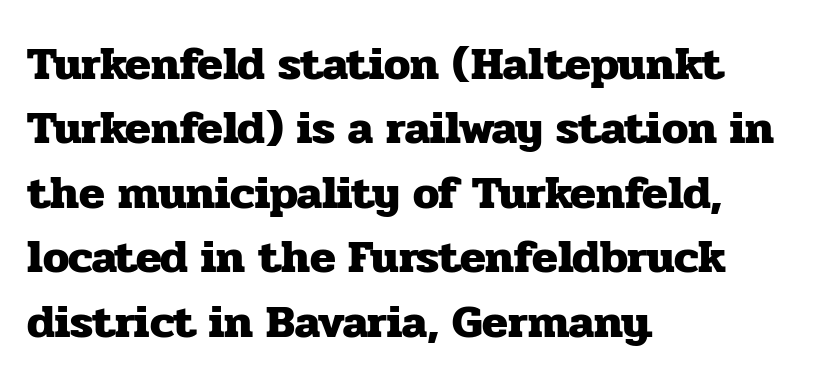
The image shows 47 px heavy serif type, upright; set left-aligned, normal line spacing (1.37x), normal letter spacing, not underlined; low stroke contrast and a medium x-height.
